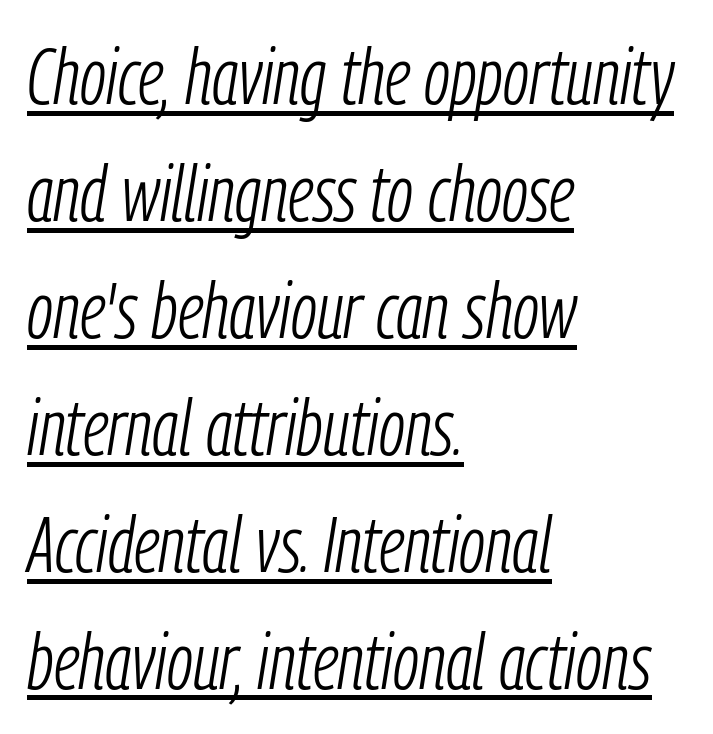
Q: Is the text bold? A: No.
Q: Is the text italic (slanted)? A: Yes, it leans right by about 9 degrees.
Q: Is the text underlined? A: Yes.
Q: How is the paragraph aligned? A: Left-aligned.
Q: Is the spacing between letters normal or unusually wide? A: Normal.
Q: Is the spacing between lines tight, normal or loose? A: Normal.
Q: Width (condensed, normal, or wide)? A: Condensed.
Q: Stroke contrast? A: Low.
Q: x-height? A: Medium.
Q: Monospaced? A: No.
